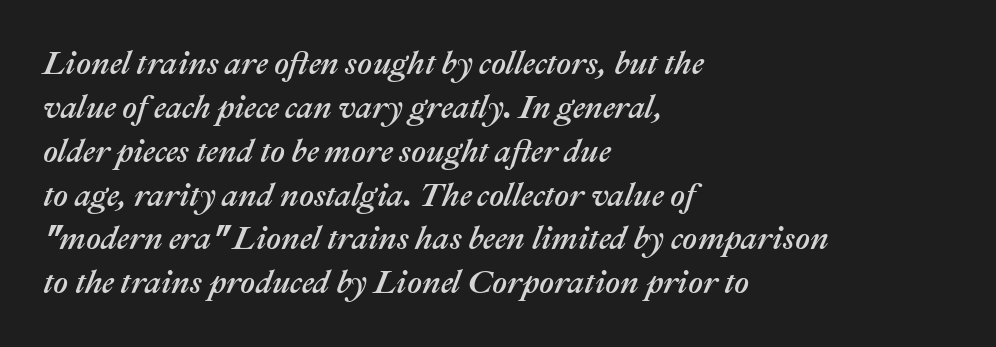
Is the letter spacing exaggerated? No — it looks like the ordinary default. This is oblique type, the kind used for emphasis or titles. Leftover space on each line is placed entirely after the last word. Here the designer chose a conventional face with non-uniform glyph widths. Vertically, the passage feels balanced, rows spaced as you'd expect. Descender tails drop into unmarked territory.
